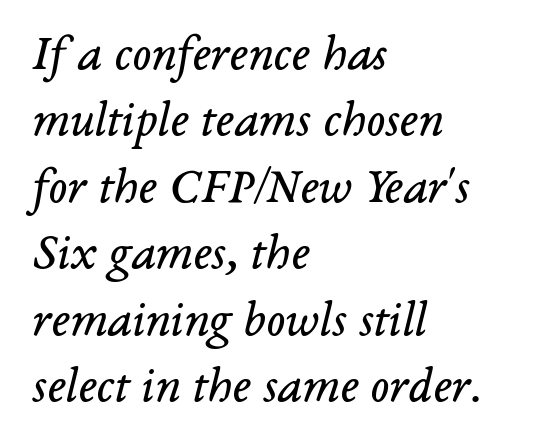
Quick note: interline space is typical. The lines in this sample share a left origin and differ only in where they stop. Tracking value appears to be zero — textbook default spacing. Compared with a typical body face, this is equally light or lighter still. Clear beneath every line of the passage.
